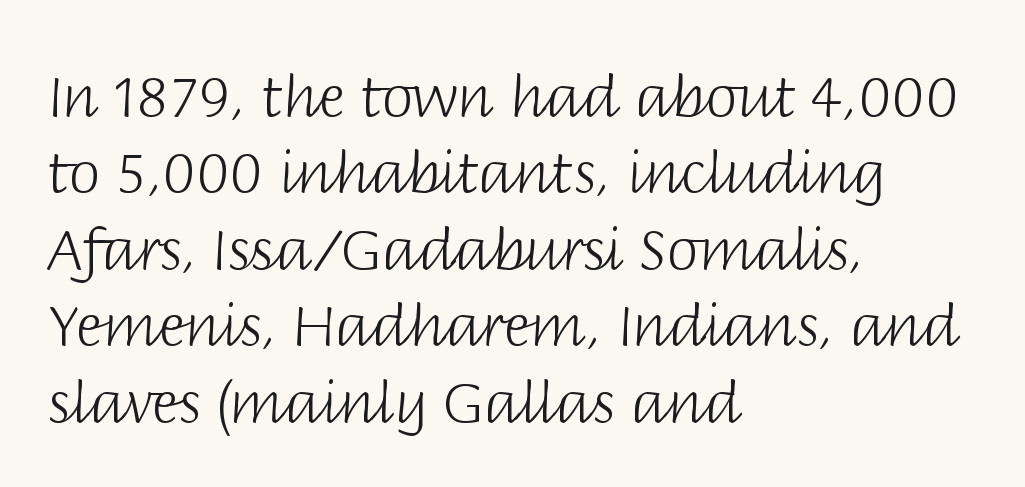
The designer went with a sans here, leaving each stem footless. Do the letters lean? They stand straight. These lines stack with their left ends in a neat column. If you measured baseline to baseline, you'd find a middling distance.
